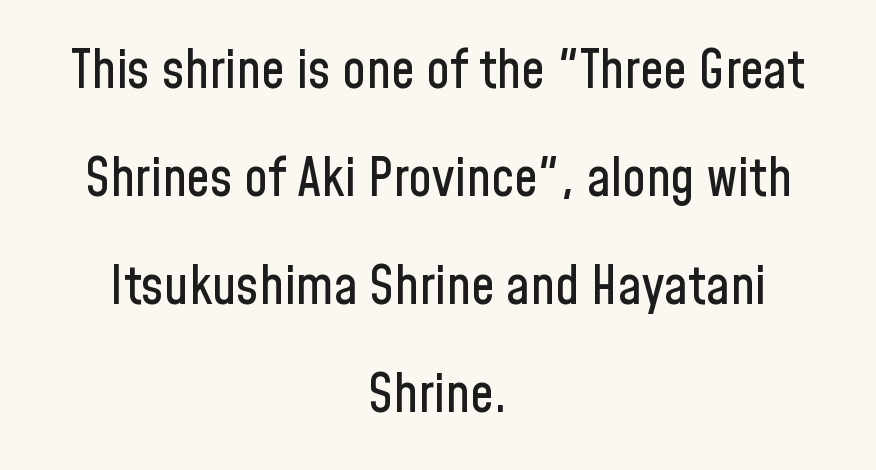
Characters follow at the spacing the type designer built in. Stroke terminals: plain, sans-serif. Descenders hang freely into open space. Short and long lines alike share a common midpoint. The axis of the letterforms is exactly vertical. Do the characters align in a grid? No, the font is proportional.
